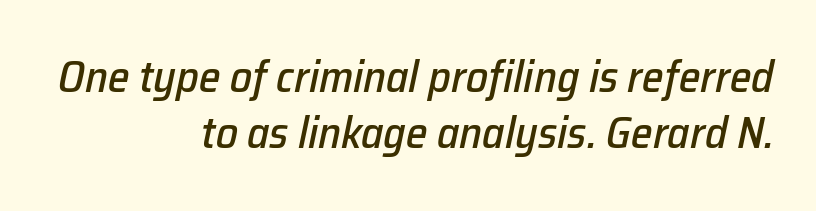
Q: Is the text italic (slanted)? A: Yes, it leans right by about 12 degrees.
Q: Is the text underlined? A: No.
Q: How is the paragraph aligned? A: Right-aligned.
Q: Is the spacing between letters normal or unusually wide? A: Normal.
Q: Is the spacing between lines tight, normal or loose? A: Normal.
Q: Width (condensed, normal, or wide)? A: Normal.
Q: Stroke contrast? A: Low.
Q: x-height? A: Medium.
Q: Monospaced? A: No.
